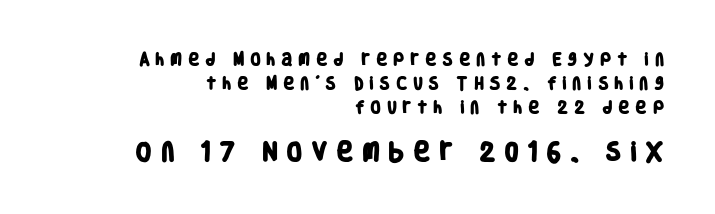
{"bold": "yes", "underline": "no", "align": "right", "line_spacing_ratio": 1.73, "letter_spacing": "wide", "letter_spacing_em": 0.39, "larger_block": "second", "size_ratio": 1.5, "glyph_px": 21}
